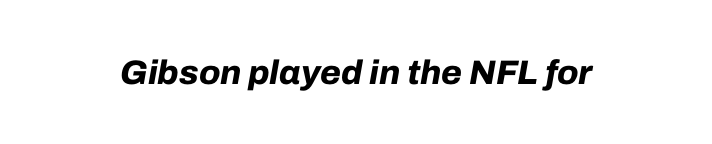
Q: Is the text bold? A: Yes.
Q: Is the text italic (slanted)? A: Yes, it leans right by about 10 degrees.
Q: Is the text underlined? A: No.
Q: Is the spacing between letters normal or unusually wide? A: Normal.
Q: Width (condensed, normal, or wide)? A: Normal.
Q: Stroke contrast? A: Low.
Q: x-height? A: Medium.
Q: Monospaced? A: No.
